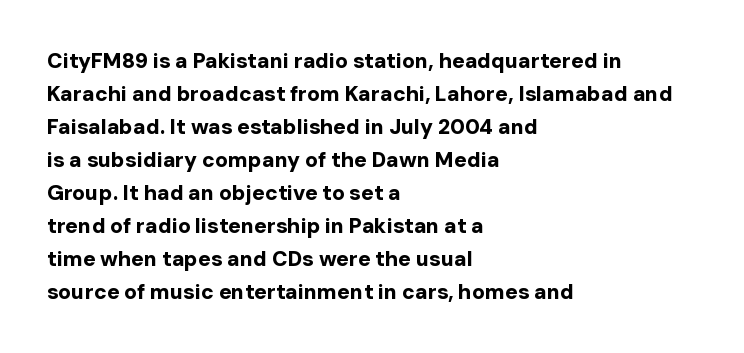
The image shows 21 px bold type, upright; set left-aligned, normal line spacing (1.57x), normal letter spacing, not underlined.
